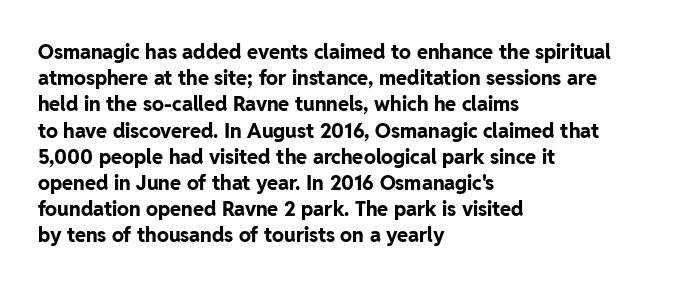
The image shows 20 px bold type, upright; set left-aligned, normal line spacing (1.31x), normal letter spacing, not underlined.
